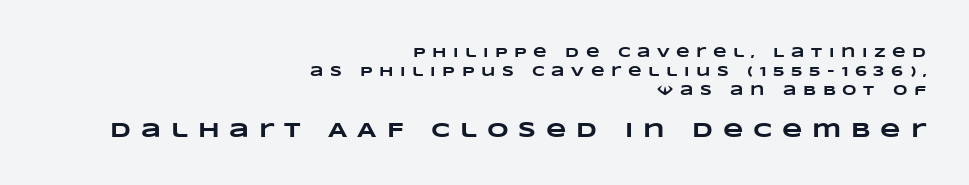
{"bold": "yes", "underline": "no", "align": "right", "line_spacing": "normal", "line_spacing_ratio": 1.36, "letter_spacing": "wide", "letter_spacing_em": 0.47, "larger_block": "second", "size_ratio": 1.5, "glyph_px": 21}
